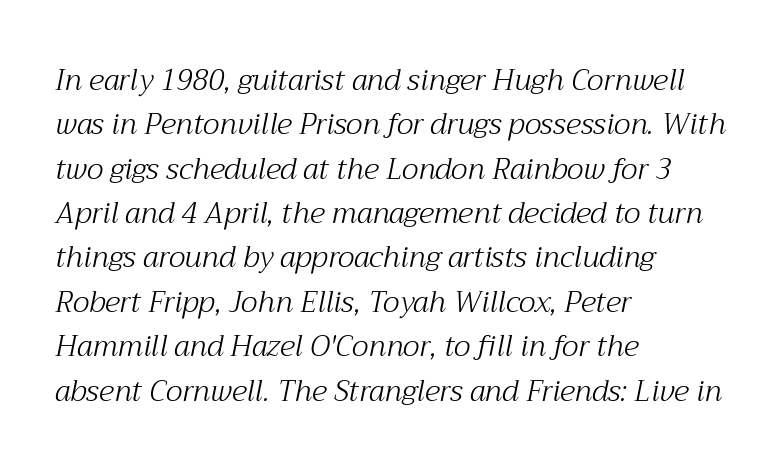
The image shows 29 px light serif type, italic (leaning right); set left-aligned, normal line spacing (1.53x), normal letter spacing, not underlined; medium stroke contrast and a medium x-height.
